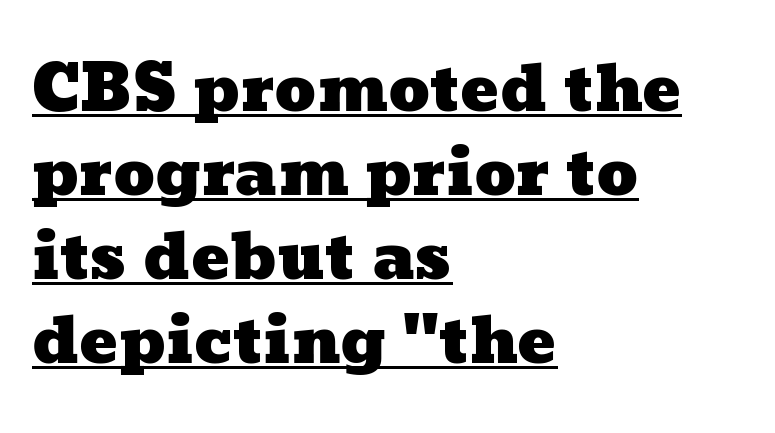
{"width": "wide", "stroke_contrast": "low", "x_height": "medium", "monospaced": "no", "underline": "yes", "align": "left", "line_spacing": "normal", "line_spacing_ratio": 1.31, "letter_spacing": "normal", "letter_spacing_em": 0.0, "glyph_px": 64}
